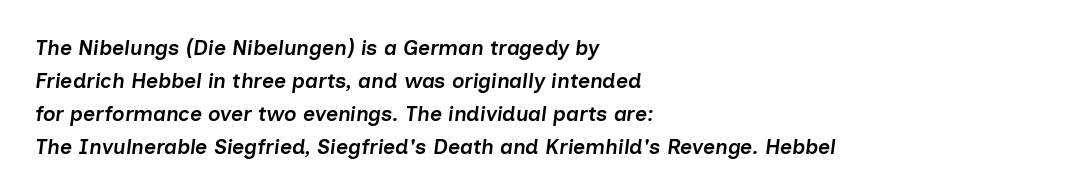
The image shows 21 px text type, italic (leaning right); set left-aligned, normal line spacing (1.57x), normal letter spacing, not underlined.
